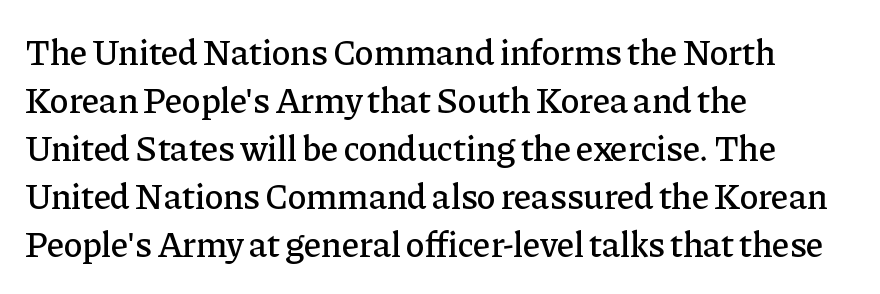
{"serif": "yes", "italic": "no", "width": "normal", "stroke_contrast": "low", "x_height": "medium", "monospaced": "no", "underline": "no", "align": "left", "line_spacing": "normal", "line_spacing_ratio": 1.33, "letter_spacing": "normal", "letter_spacing_em": 0.0, "glyph_px": 36}
